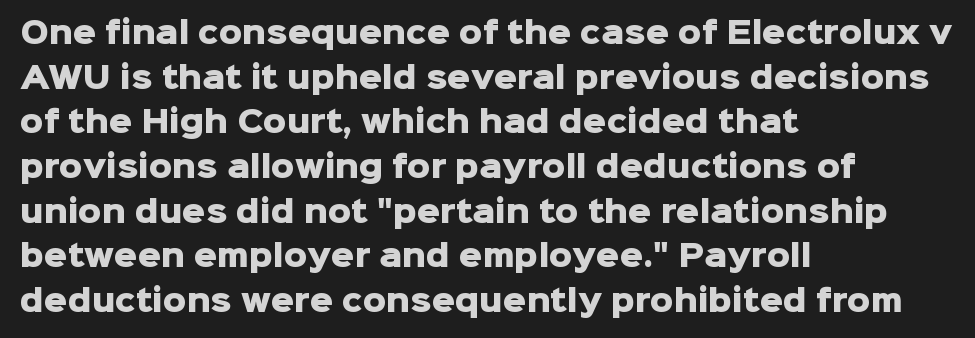
Compared with an ordinary text face, these strokes are far heavier — a full bold. One-word summary of the alignment: left. Looks like regular typesetting: each glyph gets only the width it needs. The passage shown is typeset with a sans-serif family. This is the regular roman posture of the typeface. Observe the ordinary spacing: letters are neighbours, not strangers.
